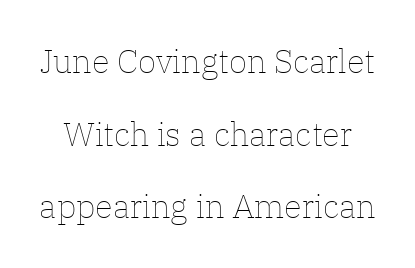
The image shows 33 px thin type, upright; set loose line spacing (2.2x), normal letter spacing, not underlined; low stroke contrast and a medium x-height.
